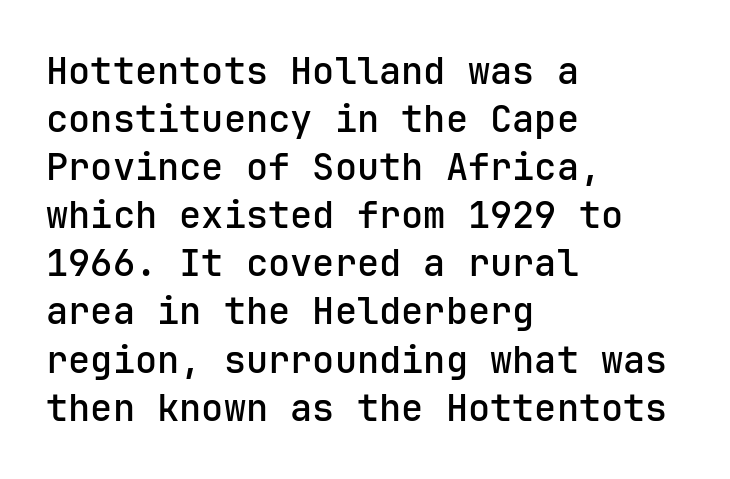
Q: Is the text bold? A: Semi-bold.
Q: Is the text italic (slanted)? A: No, it is upright.
Q: Is the typeface a serif or a sans-serif typeface? A: Sans-serif.
Q: Is the text underlined? A: No.
Q: How is the paragraph aligned? A: Left-aligned.
Q: Is the spacing between letters normal or unusually wide? A: Normal.
Q: Is the spacing between lines tight, normal or loose? A: Normal.
Q: Width (condensed, normal, or wide)? A: Normal.
Q: Stroke contrast? A: Low.
Q: x-height? A: Medium.
